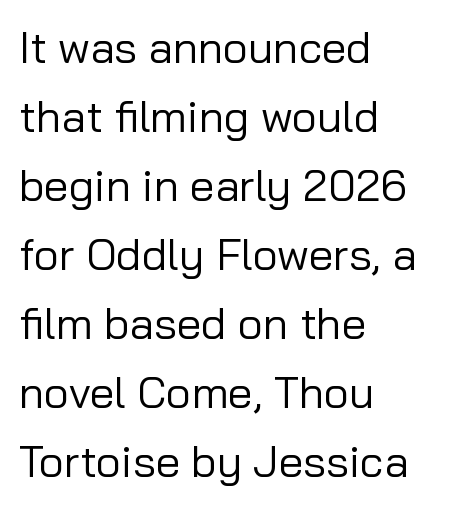
Horizontally, the lines are justified to the leading edge only. Lines of text with bare space underneath. The face looks like a standard text weight, possibly lighter. Note the varied advance widths — an 'i' is clearly narrower than an 'm'.
